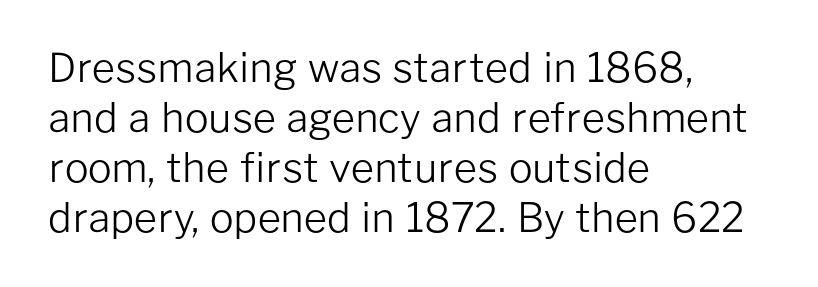
No letter is thick-stroked: the sample isn't bold. A clean baseline with only descenders dipping below it. A normal amount of white space separates one row of letters from the next. Leftover space on each line is placed entirely after the last word. There is no visible air inserted between adjacent glyphs. Ordinary non-slanted type is in use.
